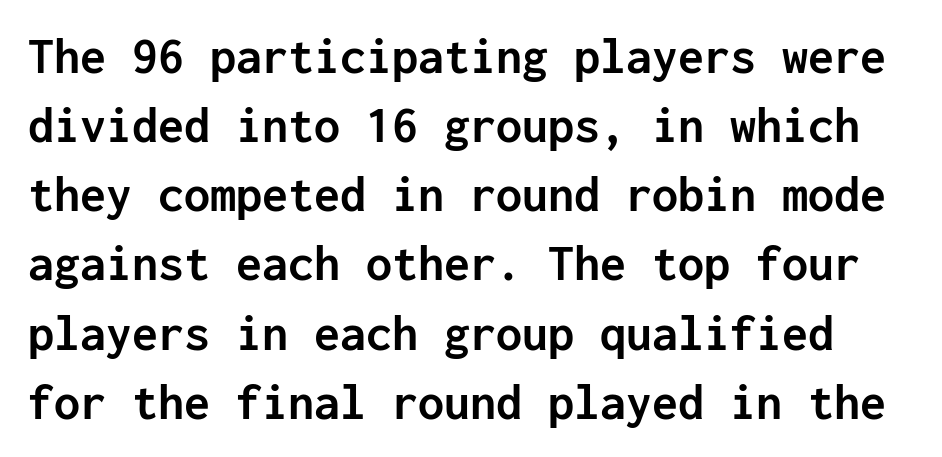
Q: Is the text bold? A: Yes.
Q: Is the text italic (slanted)? A: No, it is upright.
Q: Is the typeface a serif or a sans-serif typeface? A: Sans-serif.
Q: Is the text underlined? A: No.
Q: Is the spacing between letters normal or unusually wide? A: Normal.
Q: Is the spacing between lines tight, normal or loose? A: Normal.
Q: Width (condensed, normal, or wide)? A: Normal.
Q: Stroke contrast? A: Low.
Q: x-height? A: Medium.
Q: Monospaced? A: Yes.
